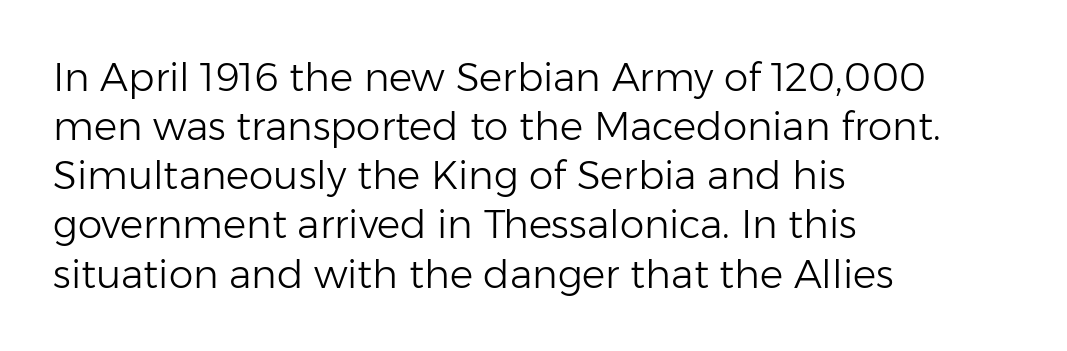
{"serif": "no", "italic": "no", "bold": "no", "weight": "light", "width": "normal", "stroke_contrast": "low", "x_height": "medium", "monospaced": "no", "underline": "no", "align": "left", "line_spacing": "normal", "line_spacing_ratio": 1.26, "letter_spacing": "normal", "letter_spacing_em": 0.0, "glyph_px": 39}
